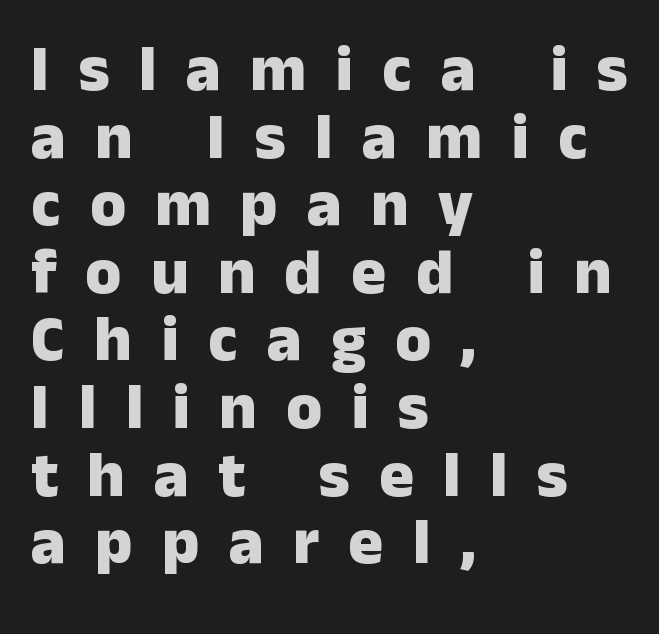
{"serif": "no", "italic": "no", "bold": "yes", "weight": "heavy", "width": "normal", "stroke_contrast": "low", "x_height": "medium", "monospaced": "no", "underline": "no", "align": "left", "line_spacing": "tight", "line_spacing_ratio": 1.04, "letter_spacing": "wide", "letter_spacing_em": 0.45, "glyph_px": 65}
